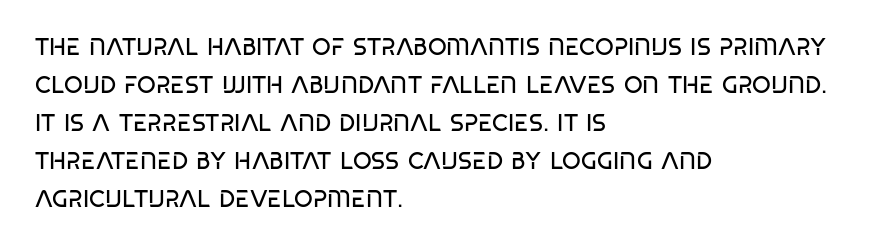
The image shows 24 px text type, upright; set left-aligned, normal line spacing (1.58x), normal letter spacing, not underlined.
